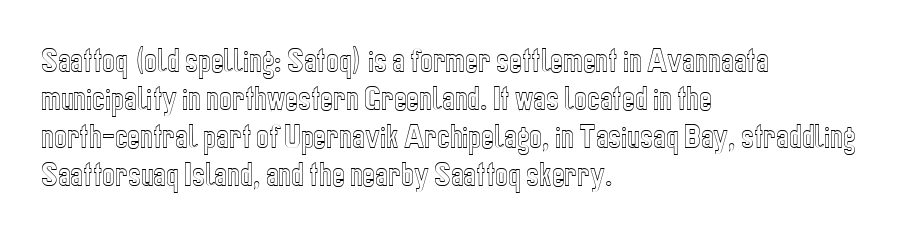
The image shows 27 px text type, upright; set left-aligned, normal line spacing (1.41x), normal letter spacing, not underlined.
